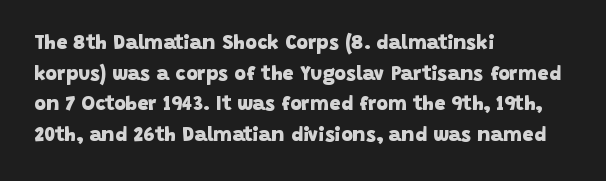
{"bold": "yes", "underline": "no", "align": "left", "line_spacing": "normal", "line_spacing_ratio": 1.53, "letter_spacing": "normal", "letter_spacing_em": 0.0, "glyph_px": 20}
